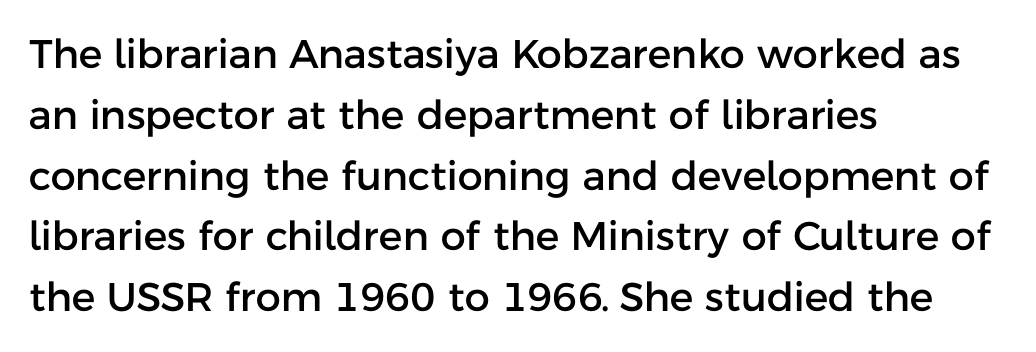
This sample uses plain, unmodified letter spacing. Stroke terminals: plain, sans-serif. Whoever set this chose a conventional vertical rhythm. In terms of posture, this sample is upright.
